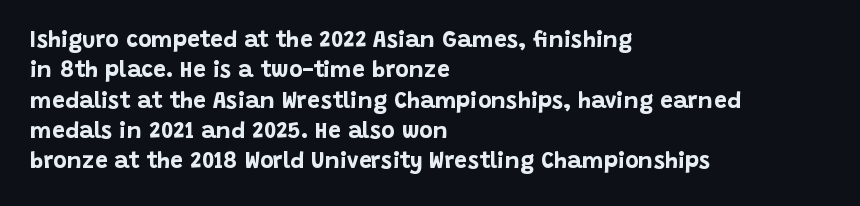
Each word holds together tightly as a unit, with standard inter-letter gaps. Typeset ragged right — the left edge is the straight one. Has an underline been added? It has not. The passage shown stacks its lines at a standard gap. A typesetter would mark this as roman, not italic. The passage shown is emphatically bold.
